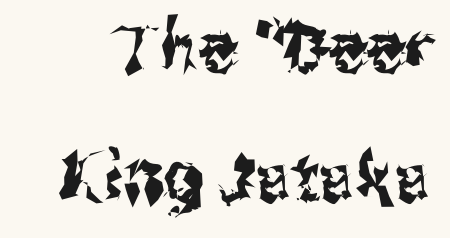
Q: Is the text italic (slanted)? A: No, it is upright.
Q: Is the typeface a serif or a sans-serif typeface? A: Sans-serif.
Q: Is the text underlined? A: No.
Q: Is the spacing between letters normal or unusually wide? A: Normal.
Q: Width (condensed, normal, or wide)? A: Condensed.
Q: Stroke contrast? A: Medium.
Q: x-height? A: Medium.
Q: Monospaced? A: No.
